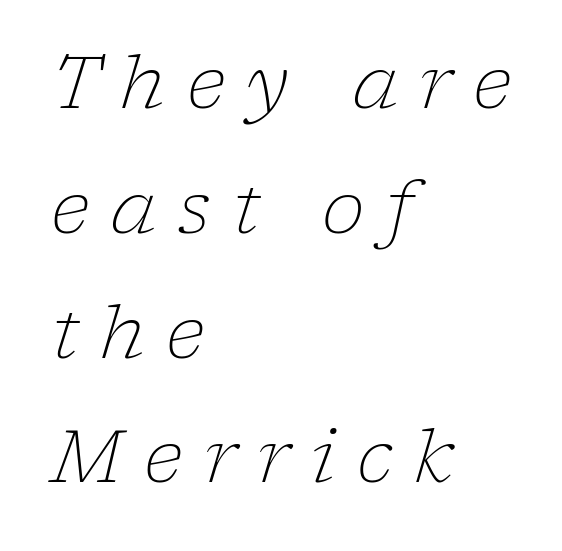
Teacher's note: observe the even left margin — that is flush-left alignment. This rendering employs a face with finishing strokes, i.e., a serif. The rendering uses natural spacing where letterforms have individual widths. Is the stroke heavy? The answer is a plain regular-or-lighter.
